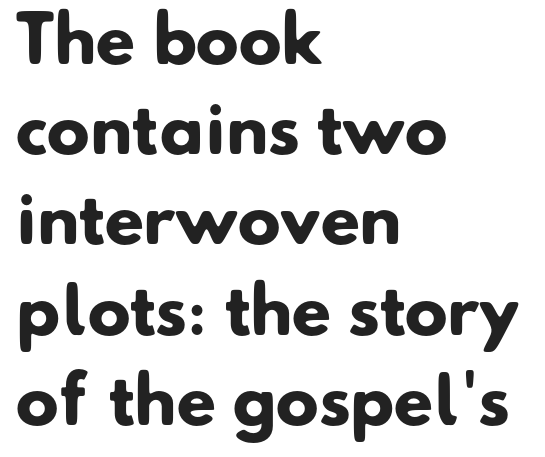
Q: Is the text bold? A: Yes.
Q: Is the typeface a serif or a sans-serif typeface? A: Sans-serif.
Q: Is the text underlined? A: No.
Q: How is the paragraph aligned? A: Left-aligned.
Q: Is the spacing between letters normal or unusually wide? A: Normal.
Q: Is the spacing between lines tight, normal or loose? A: Normal.
Q: Width (condensed, normal, or wide)? A: Normal.
Q: Stroke contrast? A: Low.
Q: x-height? A: Small.
Q: Monospaced? A: No.
